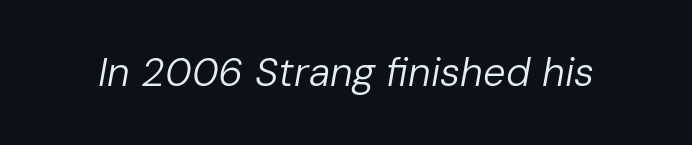
Q: Is the text bold? A: No.
Q: Is the text italic (slanted)? A: Yes, it leans right by about 10 degrees.
Q: Is the text underlined? A: No.
Q: Is the spacing between letters normal or unusually wide? A: Normal.
Q: Width (condensed, normal, or wide)? A: Normal.
Q: Stroke contrast? A: Low.
Q: x-height? A: Medium.
Q: Monospaced? A: No.
